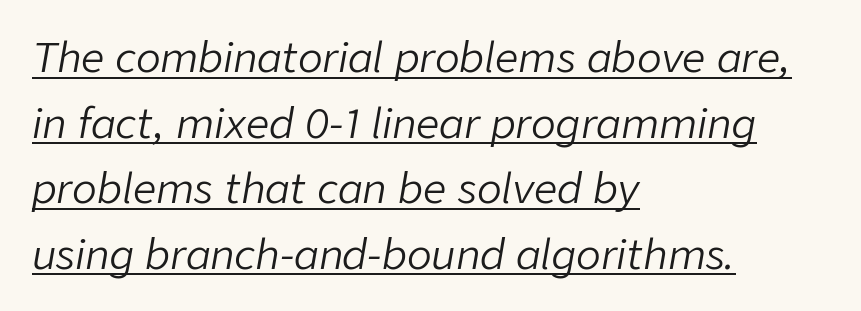
{"italic": "yes", "lean": "right", "slant_degrees": 9, "bold": "no", "weight": "light", "width": "normal", "stroke_contrast": "low", "x_height": "medium", "monospaced": "no", "underline": "yes", "align": "left", "line_spacing": "normal", "line_spacing_ratio": 1.6, "letter_spacing": "normal", "letter_spacing_em": 0.0, "glyph_px": 41}
